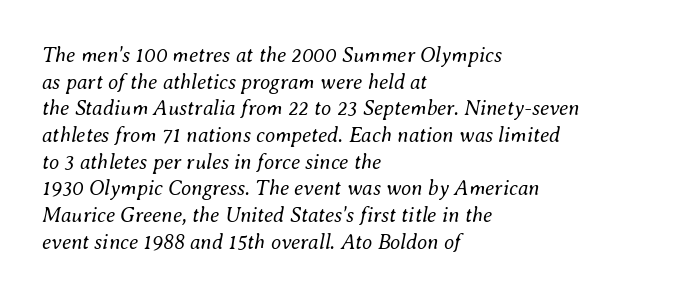
The image shows 21 px text type, italic (leaning right); set left-aligned, normal line spacing (1.27x), normal letter spacing, not underlined.
